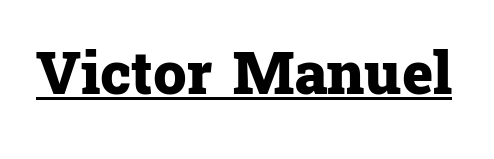
{"serif": "yes", "italic": "no", "bold": "yes", "weight": "heavy", "width": "normal", "stroke_contrast": "low", "x_height": "medium", "monospaced": "no", "underline": "yes", "letter_spacing": "normal", "letter_spacing_em": 0.0, "glyph_px": 59}
